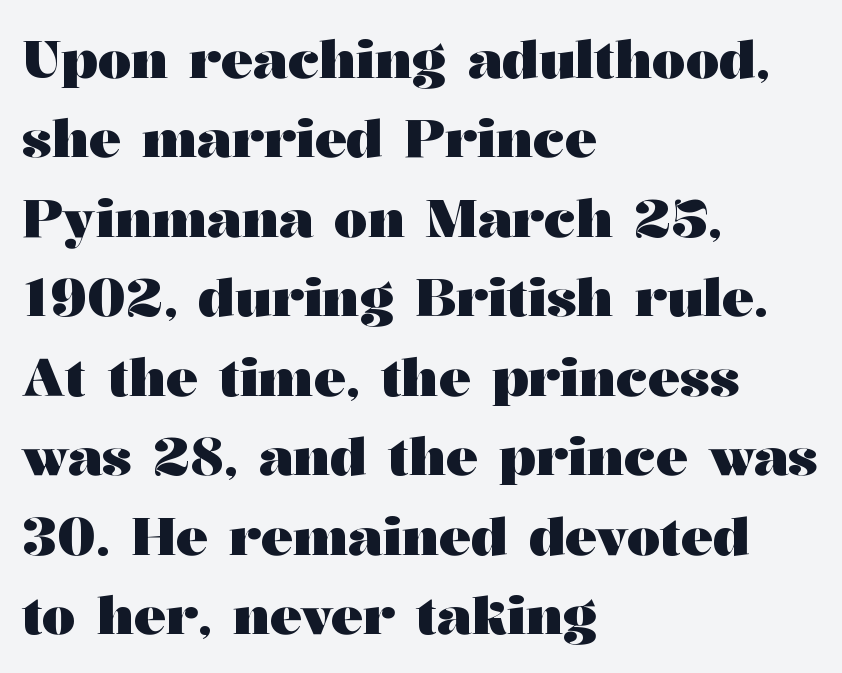
The image shows 53 px heavy, wide serif type, upright; set left-aligned, normal line spacing (1.5x), normal letter spacing, not underlined; medium stroke contrast and a medium x-height.
